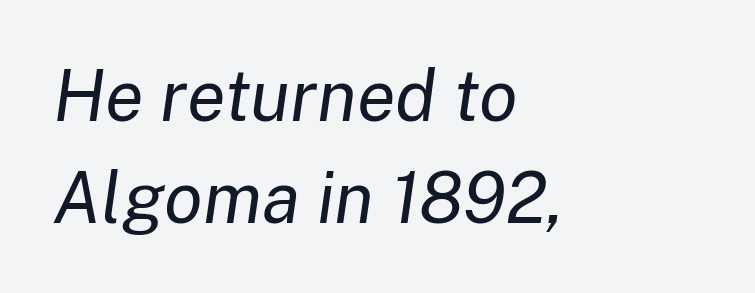
The image shows 71 px regular-weight type, italic (leaning right); set left-aligned, normal line spacing (1.44x), normal letter spacing, not underlined; low stroke contrast and a medium x-height.
